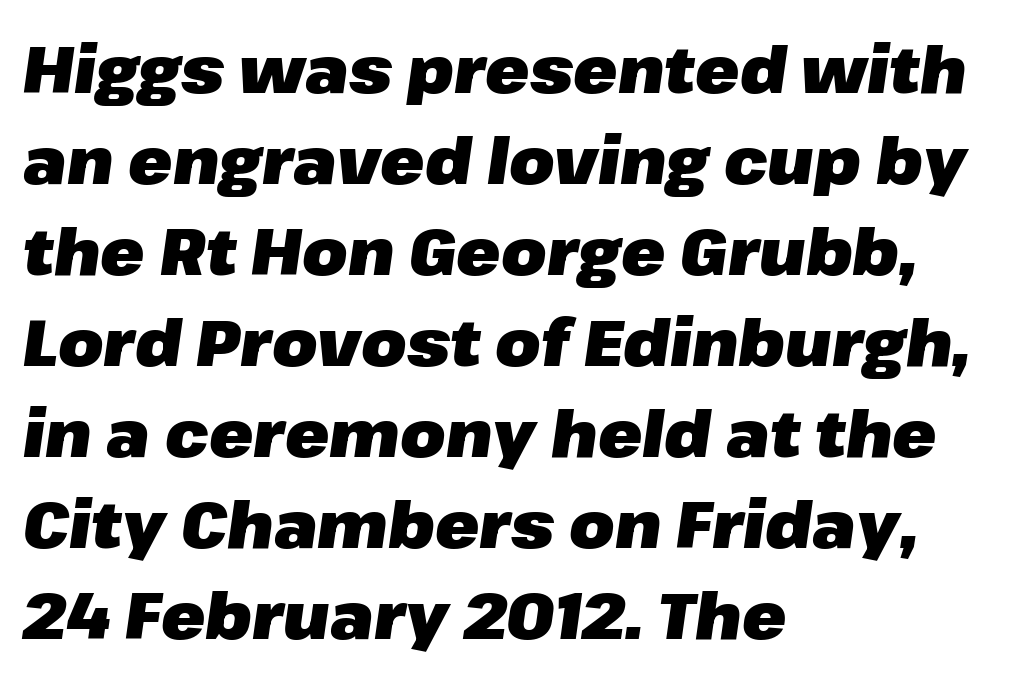
Q: Is the text bold? A: Yes.
Q: Is the text italic (slanted)? A: Yes, it leans right by about 8 degrees.
Q: Is the text underlined? A: No.
Q: How is the paragraph aligned? A: Left-aligned.
Q: Is the spacing between letters normal or unusually wide? A: Normal.
Q: Is the spacing between lines tight, normal or loose? A: Normal.
Q: Width (condensed, normal, or wide)? A: Normal.
Q: Stroke contrast? A: Low.
Q: x-height? A: Medium.
Q: Monospaced? A: No.
